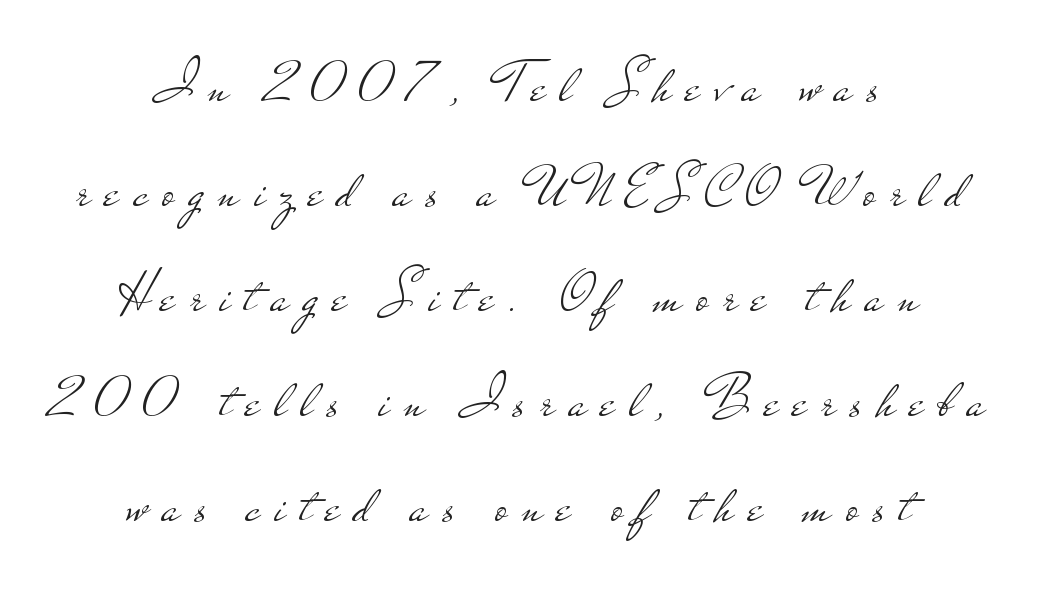
The letterforms sit at book weight or below. Do the characters align in a grid? No, the font is proportional. A centered setting, common on invitations and titles, is used for this passage. These lines are composed in type without serifs.
